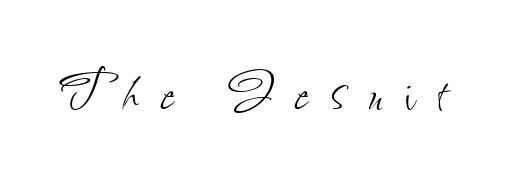
The image shows 71 px thin, condensed type; set unusually wide letter spacing (+0.3 em), not underlined; low stroke contrast and a small x-height.
